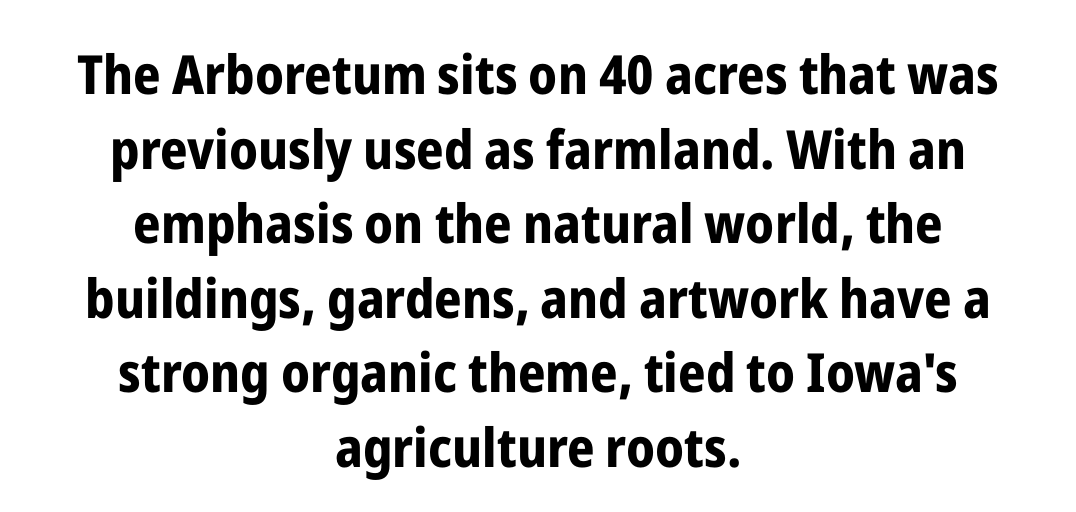
You could not count columns in this text — the font is proportionally spaced. Any mark beneath the type? The region is blank. This sample uses an upright cut, with every glyph sitting square on the baseline. Horizontally, the lines are justified to the midpoint only. The line texture is even and compact thanks to regular tracking.
